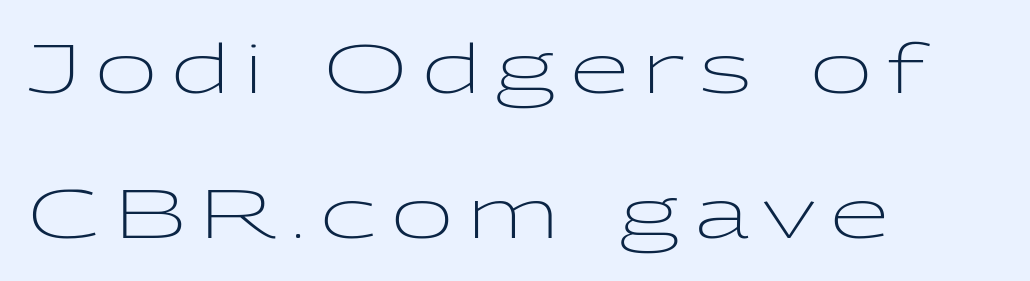
Q: Is the text bold? A: No.
Q: Is the text italic (slanted)? A: No, it is upright.
Q: Is the typeface a serif or a sans-serif typeface? A: Sans-serif.
Q: Is the text underlined? A: No.
Q: How is the paragraph aligned? A: Left-aligned.
Q: Is the spacing between letters normal or unusually wide? A: Unusually wide.
Q: Is the spacing between lines tight, normal or loose? A: Loose.
Q: Width (condensed, normal, or wide)? A: Wide.
Q: Stroke contrast? A: Low.
Q: x-height? A: Medium.
Q: Monospaced? A: No.
